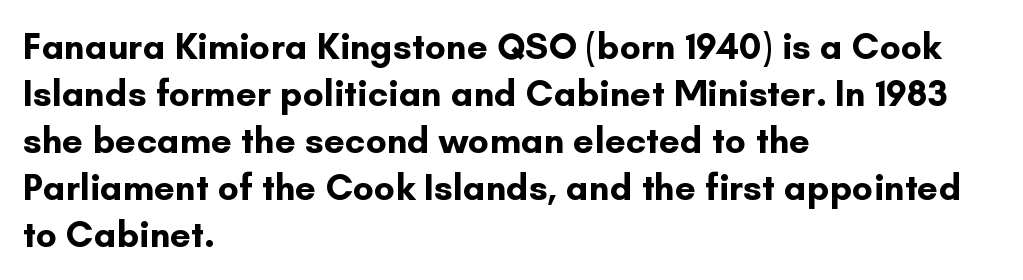
{"serif": "no", "italic": "no", "bold": "yes", "weight": "bold", "width": "normal", "stroke_contrast": "low", "x_height": "small", "monospaced": "no", "underline": "no", "align": "left", "line_spacing": "normal", "line_spacing_ratio": 1.27, "letter_spacing": "normal", "letter_spacing_em": 0.0, "glyph_px": 37}
